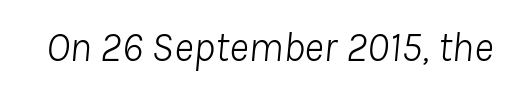
{"italic": "yes", "lean": "right", "slant_degrees": 8, "bold": "no", "weight": "light", "width": "normal", "stroke_contrast": "low", "x_height": "medium", "monospaced": "no", "underline": "no", "letter_spacing": "normal", "letter_spacing_em": 0.0, "glyph_px": 42}
